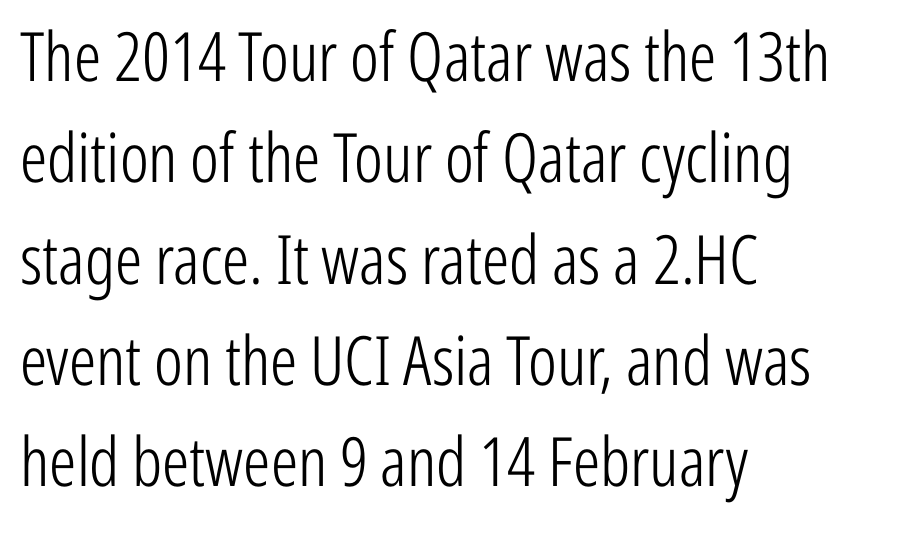
The image shows 68 px light, condensed sans-serif type, upright; set left-aligned, normal line spacing (1.49x), normal letter spacing, not underlined; low stroke contrast and a medium x-height.
